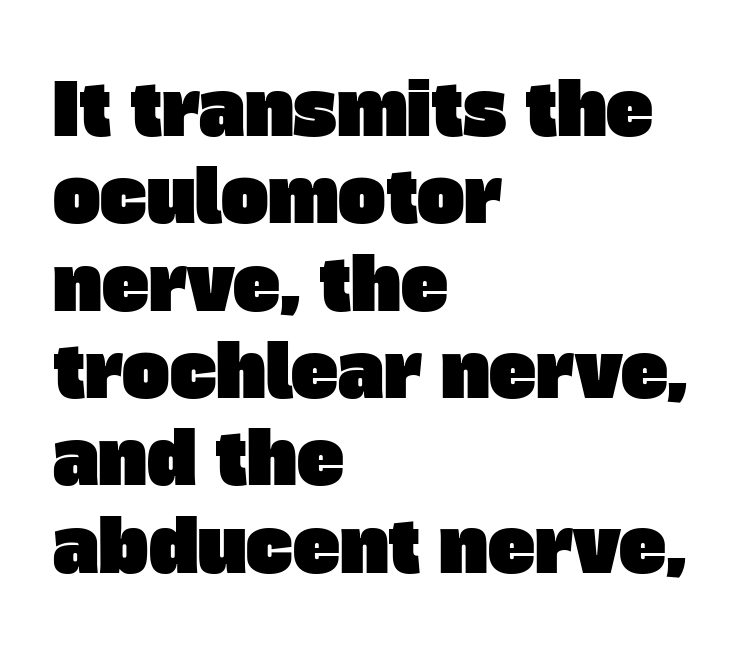
Q: Is the typeface a serif or a sans-serif typeface? A: Sans-serif.
Q: Is the text underlined? A: No.
Q: How is the paragraph aligned? A: Left-aligned.
Q: Is the spacing between letters normal or unusually wide? A: Normal.
Q: Width (condensed, normal, or wide)? A: Normal.
Q: Stroke contrast? A: Low.
Q: x-height? A: Large.
Q: Monospaced? A: No.
